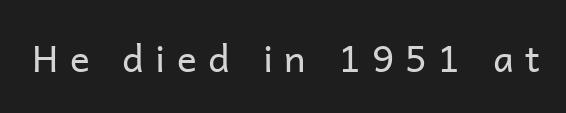
The lettering stays uniformly vertical, giving the passage a roman look. You can tell from the bare stems that sans-serif type was used. This sample has the flowing, uneven cadence of proportional lettering. The gaps between neighbouring characters are conspicuously large. Unbolded letterforms with no extra heft.
